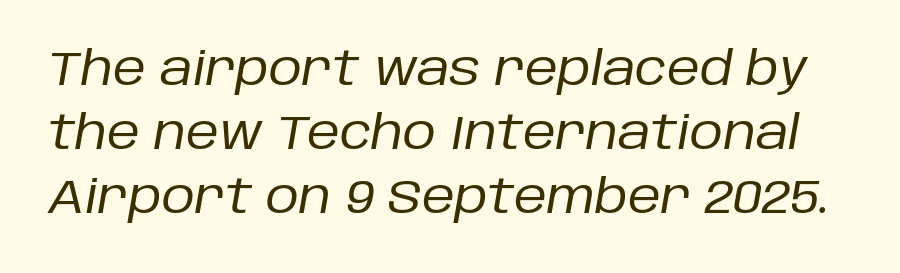
{"italic": "yes", "lean": "right", "slant_degrees": 10, "bold": "no", "weight": "regular", "width": "normal", "stroke_contrast": "low", "x_height": "large", "monospaced": "no", "underline": "no", "line_spacing": "normal", "line_spacing_ratio": 1.39, "letter_spacing": "normal", "letter_spacing_em": 0.0, "glyph_px": 46}
